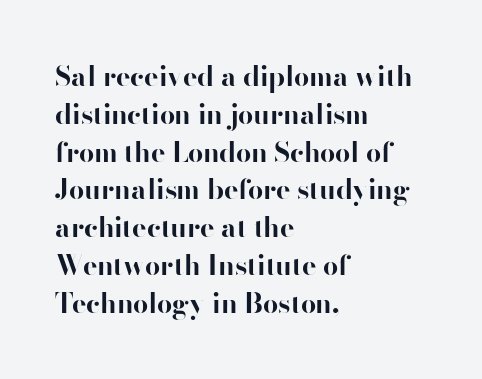
Line spacing here is normal. The baseline area is clear. This sample uses an upright cut, with every glyph sitting square on the baseline. These lines keep a tight, regular rhythm from letter to letter. Line beginnings align vertically; line endings do not.
